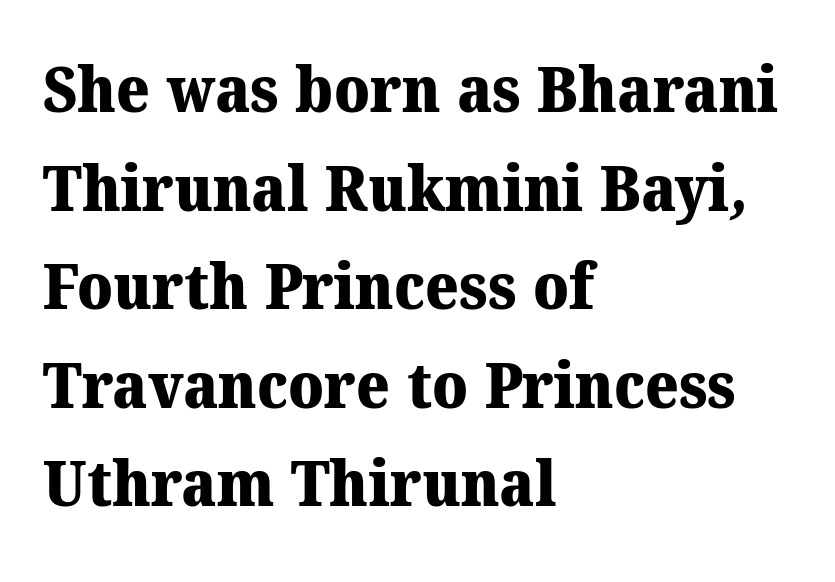
The passage shown is typed in a proportional face where columns would drift. These lines carry a lot of weight — the face is fully bold. Note: serifs present on the glyphs. Only glyphs here, with clear space below each row. Normally led — the rows are evenly, conventionally spaced.
